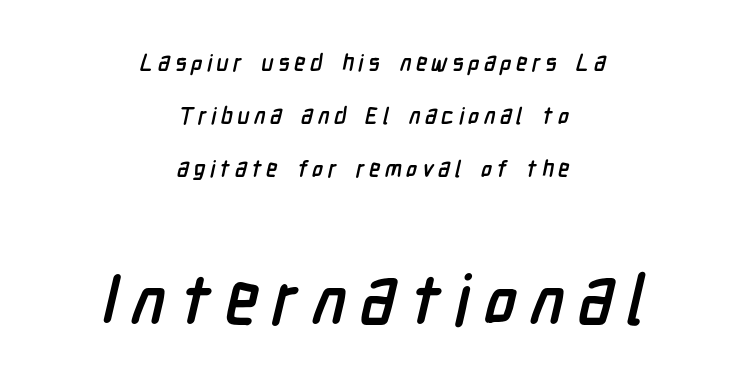
{"serif": "no", "bold": "yes", "weight": "semibold", "width": "condensed", "stroke_contrast": "low", "x_height": "medium", "monospaced": "no", "underline": "no", "align": "center", "line_spacing": "loose", "line_spacing_ratio": 2.3, "letter_spacing": "wide", "letter_spacing_em": 0.2, "larger_block": "second", "size_ratio": 3.0, "glyph_px": 69}
